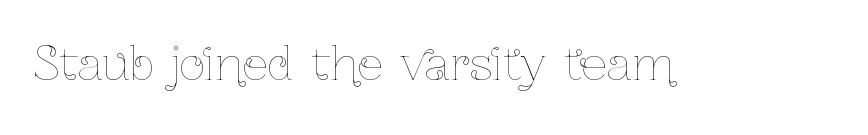
Q: Is the text bold? A: No.
Q: Is the text italic (slanted)? A: No, it is upright.
Q: Is the text underlined? A: No.
Q: Is the spacing between letters normal or unusually wide? A: Normal.
Q: Width (condensed, normal, or wide)? A: Condensed.
Q: Stroke contrast? A: Low.
Q: x-height? A: Medium.
Q: Monospaced? A: No.
